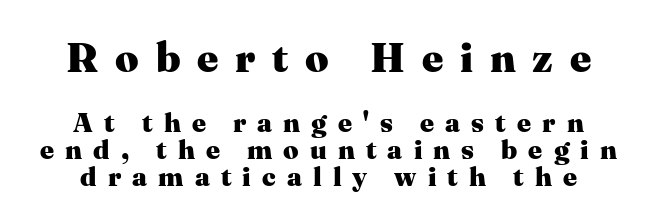
Compared with typical body copy, the letter spacing here is much looser. A student would notice the top passage is typeset larger than what follows. Students, observe: this is what under-led, compact text looks like. You could not count columns in this text — the font is proportionally spaced. Rule under the text: the space is simply empty.
